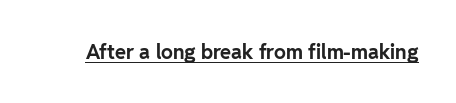
Weight: bold. Is the letter spacing exaggerated? No — it looks like the ordinary default. In designer terms, the underline attribute is active on this setting. A roman cut, with each character standing at attention.
